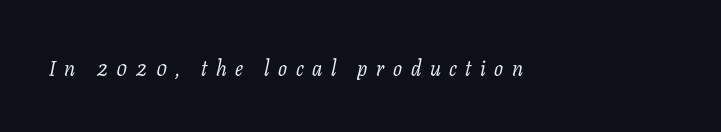
{"italic": "yes", "lean": "right", "slant_degrees": 11, "bold": "no", "underline": "no", "letter_spacing": "wide", "letter_spacing_em": 0.41, "glyph_px": 21}
